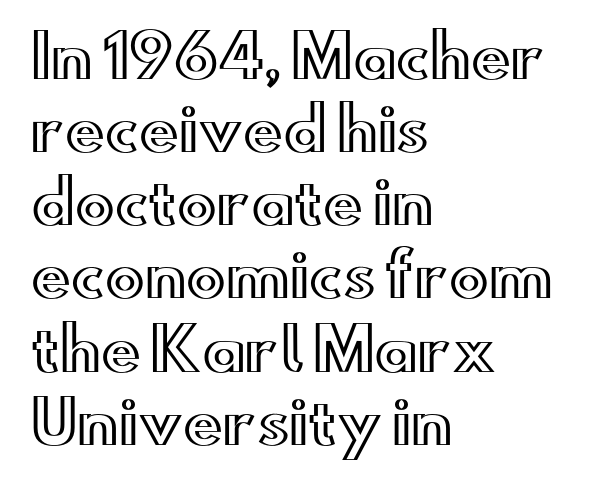
The image shows 59 px wide type, upright; set left-aligned, line spacing 1.24x, normal letter spacing, not underlined; a small x-height.
